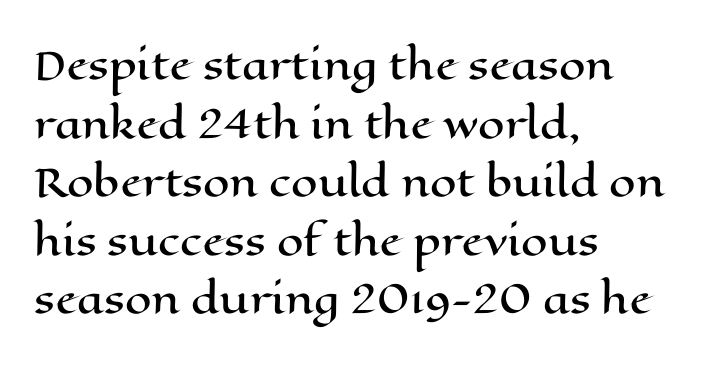
{"italic": "no", "width": "wide", "stroke_contrast": "high", "x_height": "medium", "monospaced": "no", "underline": "no", "align": "left", "line_spacing": "normal", "line_spacing_ratio": 1.54, "letter_spacing": "normal", "letter_spacing_em": 0.0, "glyph_px": 38}
